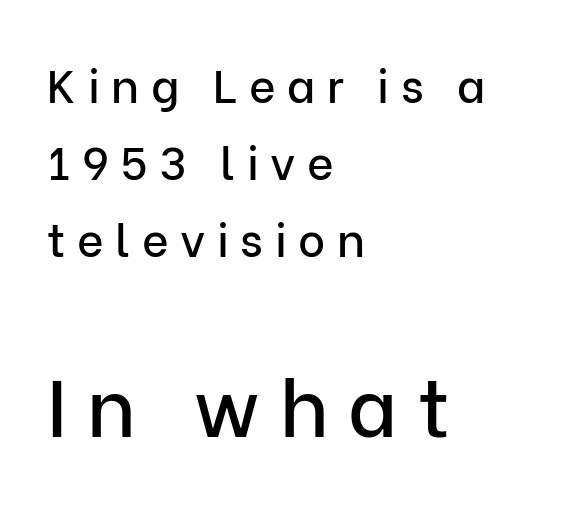
Q: Is the text italic (slanted)? A: No, it is upright.
Q: Is the typeface a serif or a sans-serif typeface? A: Sans-serif.
Q: Is the text underlined? A: No.
Q: How is the paragraph aligned? A: Left-aligned.
Q: Is the spacing between letters normal or unusually wide? A: Unusually wide.
Q: Is the spacing between lines tight, normal or loose? A: Normal.
Q: Which block of text is set in a larger size, the first (top) or the second (bottom)? A: The second (bottom) one.
Q: Width (condensed, normal, or wide)? A: Normal.
Q: Stroke contrast? A: Low.
Q: x-height? A: Medium.
Q: Monospaced? A: No.
